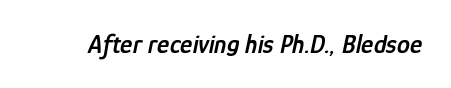
The image shows 26 px text type, italic (leaning right); set normal letter spacing, not underlined.
